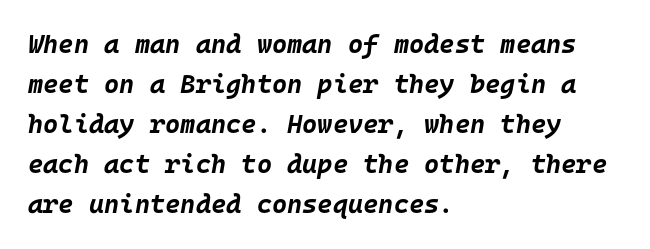
Q: Is the text bold? A: Yes.
Q: Is the text italic (slanted)? A: Yes, it leans right by about 10 degrees.
Q: Is the text underlined? A: No.
Q: How is the paragraph aligned? A: Left-aligned.
Q: Is the spacing between letters normal or unusually wide? A: Normal.
Q: Is the spacing between lines tight, normal or loose? A: Normal.
